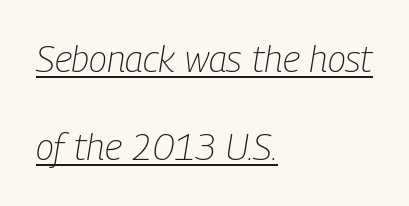
The axis of the letterforms is tilted away from vertical. The gaps between neighbouring characters are ordinary and unremarkable. This reads as an unemphasized weight, regular at the heaviest. Teacher's note: observe the even left margin — that is flush-left alignment. The space between consecutive lines is lavish.
